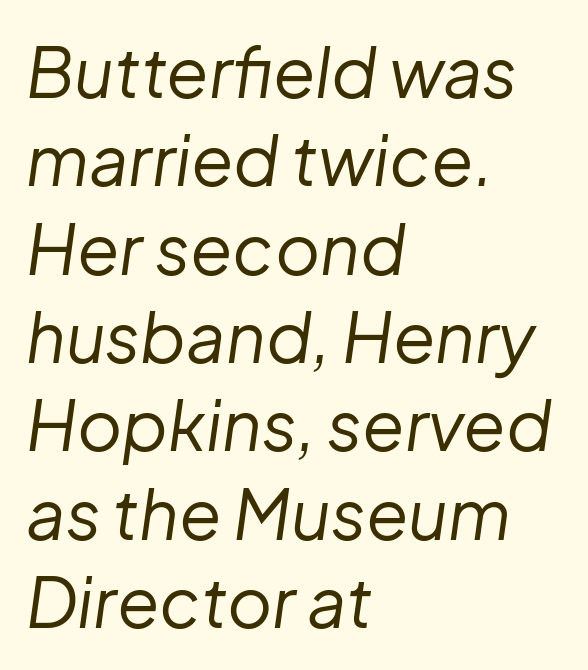
Q: Is the text bold? A: No.
Q: Is the text italic (slanted)? A: Yes, it leans right by about 8 degrees.
Q: Is the text underlined? A: No.
Q: How is the paragraph aligned? A: Left-aligned.
Q: Is the spacing between letters normal or unusually wide? A: Normal.
Q: Is the spacing between lines tight, normal or loose? A: Normal.
Q: Width (condensed, normal, or wide)? A: Normal.
Q: Stroke contrast? A: Low.
Q: x-height? A: Medium.
Q: Monospaced? A: No.
